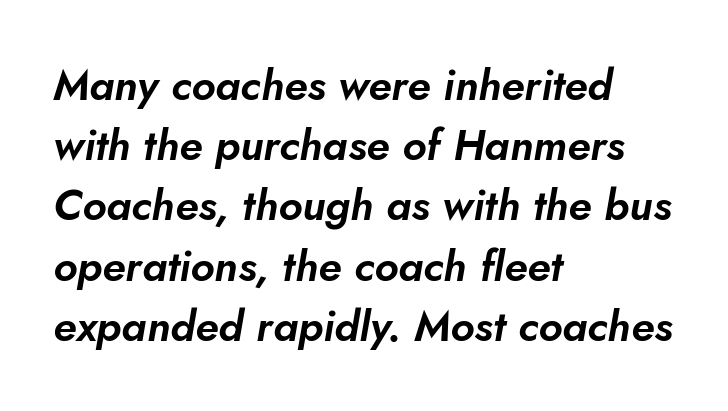
{"italic": "yes", "lean": "right", "slant_degrees": 5, "width": "normal", "stroke_contrast": "low", "x_height": "small", "monospaced": "no", "underline": "no", "align": "left", "line_spacing": "normal", "line_spacing_ratio": 1.4, "letter_spacing": "normal", "letter_spacing_em": 0.0, "glyph_px": 43}
